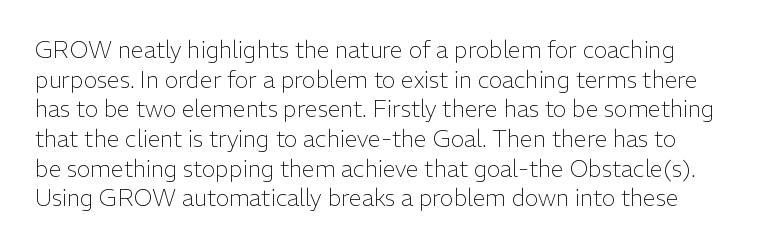
{"italic": "no", "bold": "no", "underline": "no", "align": "left", "line_spacing": "normal", "line_spacing_ratio": 1.29, "letter_spacing": "normal", "letter_spacing_em": 0.0, "glyph_px": 23}
